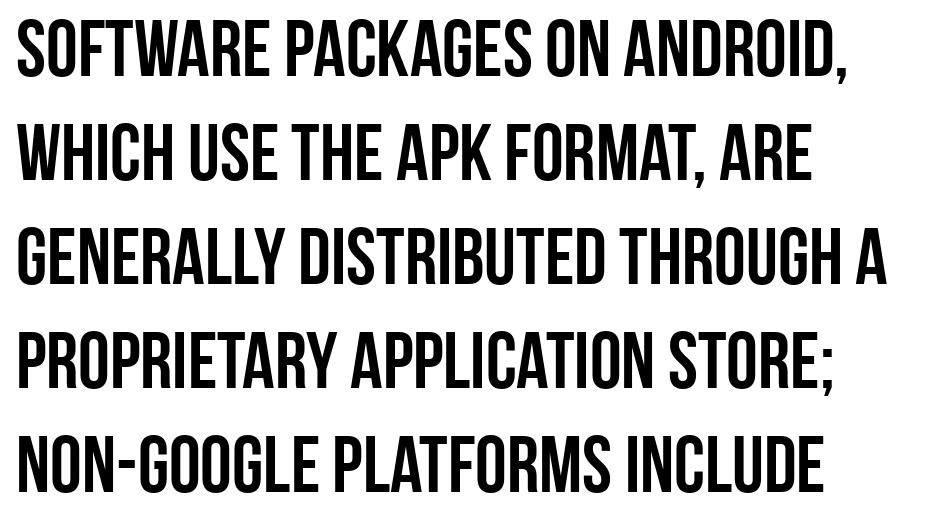
{"serif": "no", "italic": "no", "width": "condensed", "stroke_contrast": "low", "x_height": "large", "monospaced": "no", "underline": "no", "align": "left", "line_spacing": "normal", "line_spacing_ratio": 1.3, "letter_spacing": "normal", "letter_spacing_em": 0.0, "glyph_px": 80}
